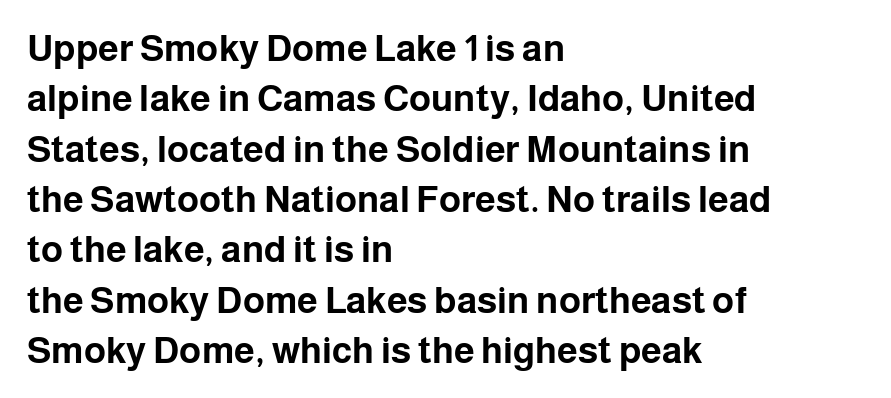
{"serif": "no", "italic": "no", "bold": "yes", "weight": "bold", "width": "normal", "stroke_contrast": "low", "x_height": "medium", "monospaced": "no", "underline": "no", "align": "left", "line_spacing": "normal", "line_spacing_ratio": 1.36, "letter_spacing": "normal", "letter_spacing_em": 0.0, "glyph_px": 37}
